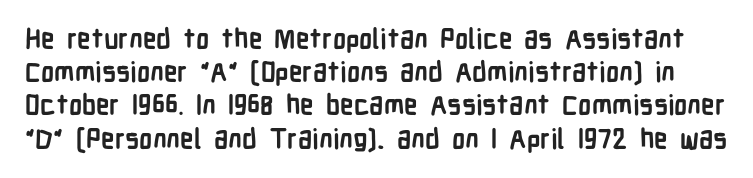
Q: Is the text bold? A: Yes.
Q: Is the text italic (slanted)? A: No, it is upright.
Q: Is the text underlined? A: No.
Q: Is the spacing between letters normal or unusually wide? A: Normal.
